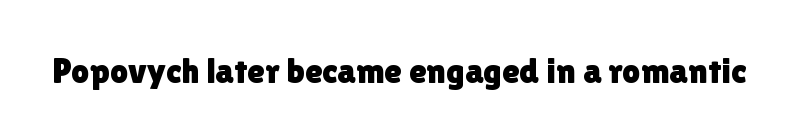
Characters follow at the spacing the type designer built in. Italic? Not at all — the glyphs are vertical. A sans-serif font was chosen for this passage. Clear beneath every line of the passage. You could not count columns in this text — the font is proportionally spaced.
